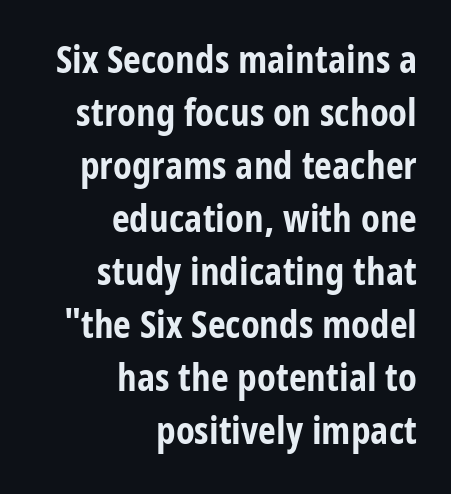
These lines sit exactly where default settings would place them. Each letter keeps its own natural width here, so spacing adapts to shape. Heft: maximum for text — a bold. Teacher's note: observe the even right margin — that is flush-right alignment. What kind of face is this? One without serifs — a sans. Tracking here is standard; glyphs follow each other at the usual distance.
